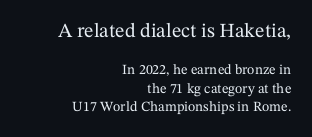
Q: Is the text italic (slanted)? A: No, it is upright.
Q: Is the text underlined? A: No.
Q: How is the paragraph aligned? A: Right-aligned.
Q: Is the spacing between letters normal or unusually wide? A: Normal.
Q: Is the spacing between lines tight, normal or loose? A: Normal.
Q: Which block of text is set in a larger size, the first (top) or the second (bottom)? A: The first (top) one.
